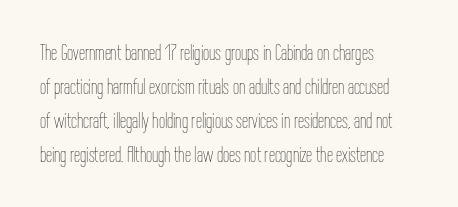
{"italic": "no", "bold": "no", "underline": "no", "align": "left", "line_spacing": "normal", "line_spacing_ratio": 1.54, "letter_spacing": "normal", "letter_spacing_em": 0.0, "glyph_px": 22}
